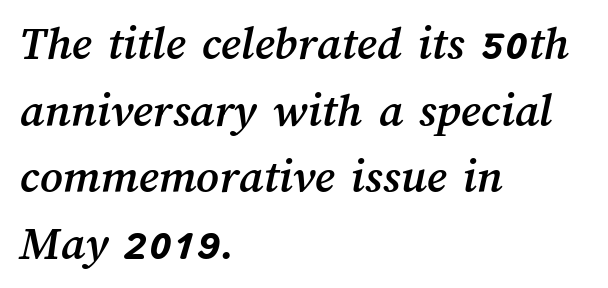
Horizontally, the lines are justified to the leading edge only. No word sits above an underline. The face used here is proportionally spaced, like ordinary book or web type. Interline gaps are of average width in this sample. Observe the ordinary spacing: letters are neighbours, not strangers.
